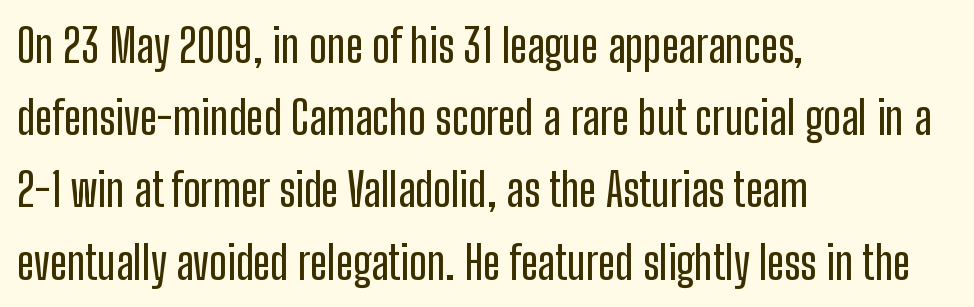
{"serif": "no", "italic": "no", "width": "condensed", "stroke_contrast": "low", "x_height": "medium", "monospaced": "no", "underline": "no", "align": "left", "line_spacing": "normal", "line_spacing_ratio": 1.57, "letter_spacing": "normal", "letter_spacing_em": 0.0, "glyph_px": 46}
